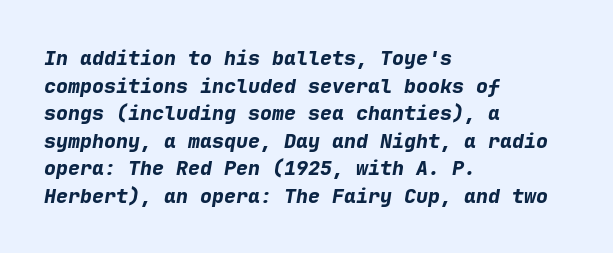
{"italic": "yes", "lean": "right", "slant_degrees": 9, "bold": "yes", "underline": "no", "align": "left", "line_spacing": "normal", "line_spacing_ratio": 1.38, "letter_spacing": "normal", "letter_spacing_em": 0.0, "glyph_px": 20}
